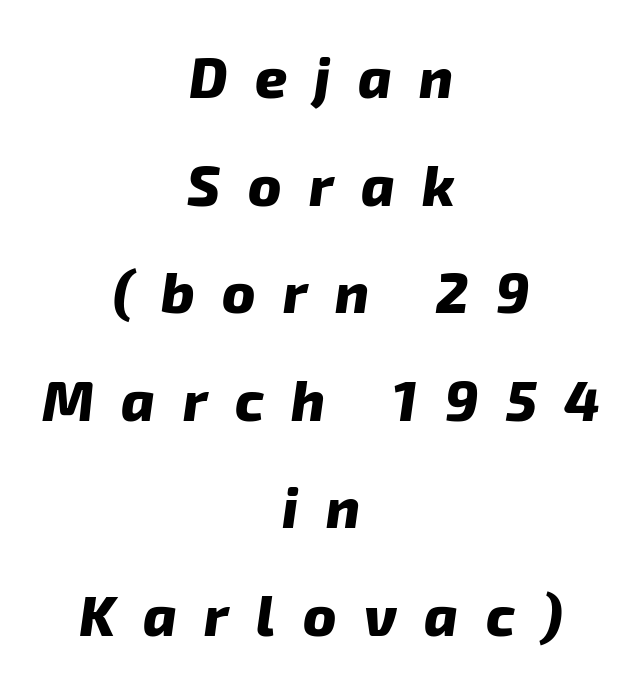
{"serif": "no", "bold": "yes", "weight": "heavy", "width": "normal", "stroke_contrast": "low", "x_height": "medium", "monospaced": "no", "underline": "no", "align": "center", "line_spacing": "loose", "line_spacing_ratio": 1.92, "letter_spacing": "wide", "letter_spacing_em": 0.49, "glyph_px": 56}
